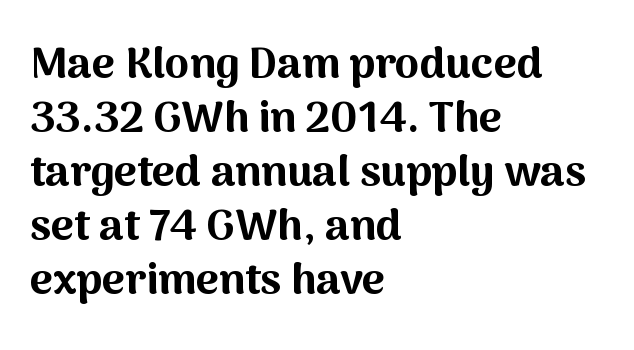
Q: Is the text bold? A: Yes.
Q: Is the text italic (slanted)? A: No, it is upright.
Q: Is the typeface a serif or a sans-serif typeface? A: Sans-serif.
Q: Is the text underlined? A: No.
Q: How is the paragraph aligned? A: Left-aligned.
Q: Is the spacing between letters normal or unusually wide? A: Normal.
Q: Width (condensed, normal, or wide)? A: Normal.
Q: Stroke contrast? A: Medium.
Q: x-height? A: Medium.
Q: Monospaced? A: No.
